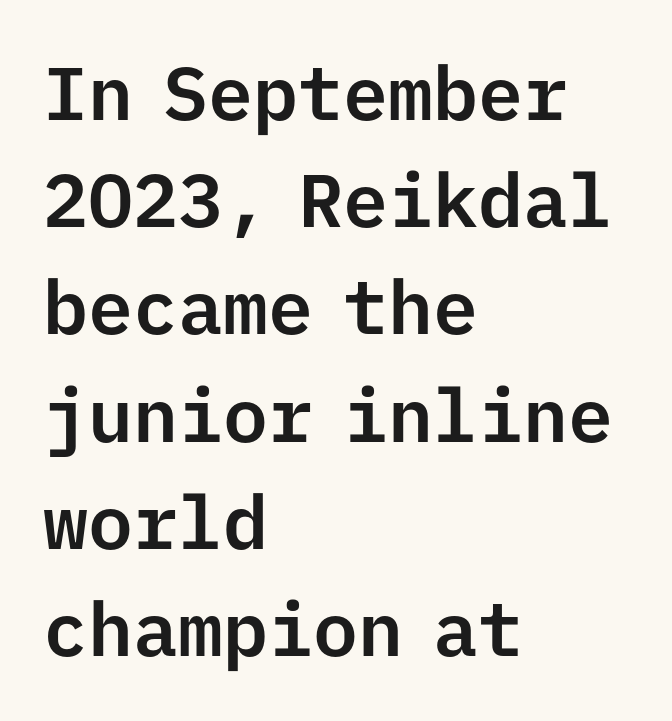
{"serif": "no", "italic": "no", "width": "normal", "stroke_contrast": "low", "x_height": "medium", "monospaced": "yes", "underline": "no", "align": "left", "line_spacing": "normal", "line_spacing_ratio": 1.43, "letter_spacing": "normal", "letter_spacing_em": 0.0, "glyph_px": 75}
